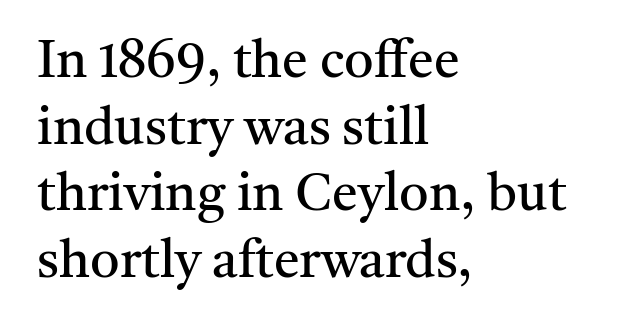
The image shows 52 px regular-weight serif type, upright; set left-aligned, normal line spacing (1.28x), normal letter spacing, not underlined; medium stroke contrast and a medium x-height.
